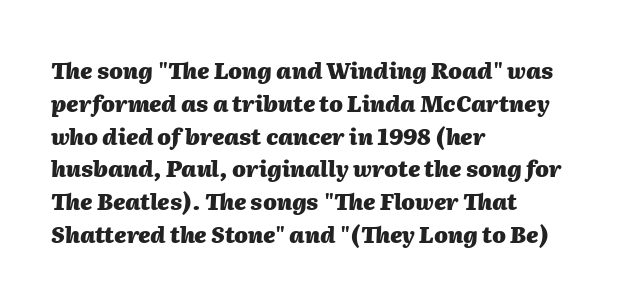
Q: Is the text bold? A: Yes.
Q: Is the text italic (slanted)? A: Yes, it leans right by about 2 degrees.
Q: Is the text underlined? A: No.
Q: How is the paragraph aligned? A: Left-aligned.
Q: Is the spacing between letters normal or unusually wide? A: Normal.
Q: Is the spacing between lines tight, normal or loose? A: Normal.
